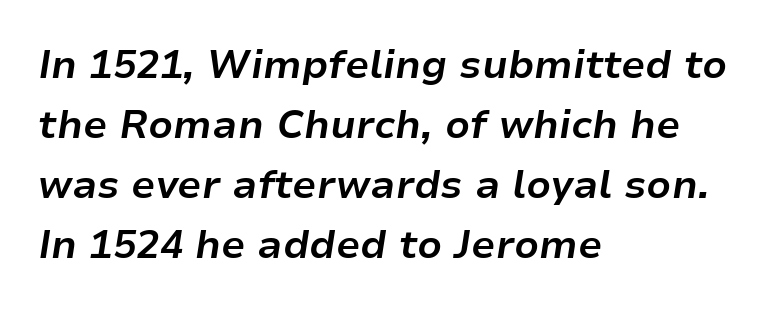
The image shows 39 px bold type, italic (leaning right); set left-aligned, normal line spacing (1.54x), normal letter spacing, not underlined; low stroke contrast and a medium x-height.
